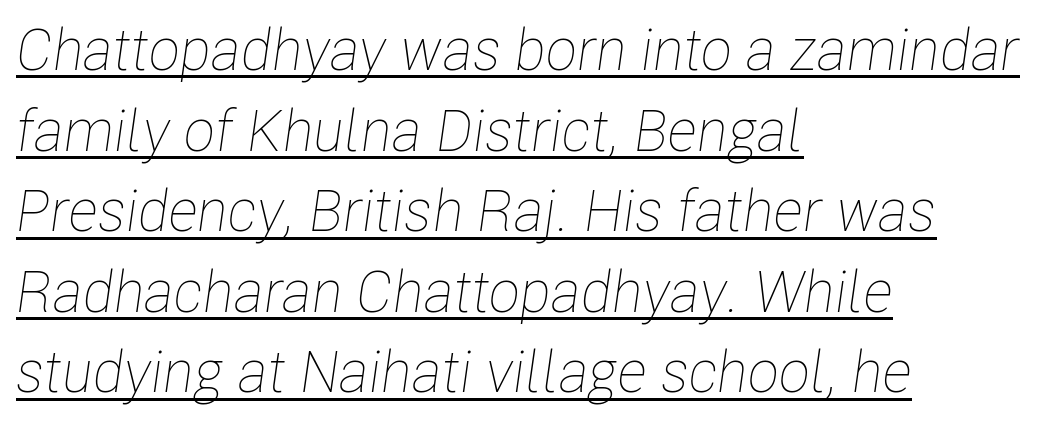
{"italic": "yes", "lean": "right", "slant_degrees": 8, "bold": "no", "weight": "thin", "width": "condensed", "stroke_contrast": "low", "x_height": "medium", "monospaced": "no", "underline": "yes", "align": "left", "line_spacing": "normal", "line_spacing_ratio": 1.39, "letter_spacing": "normal", "letter_spacing_em": 0.0, "glyph_px": 58}
